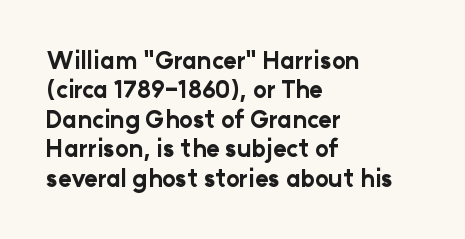
The image shows 23 px bold type, upright; set left-aligned, normal line spacing (1.28x), normal letter spacing, not underlined.
